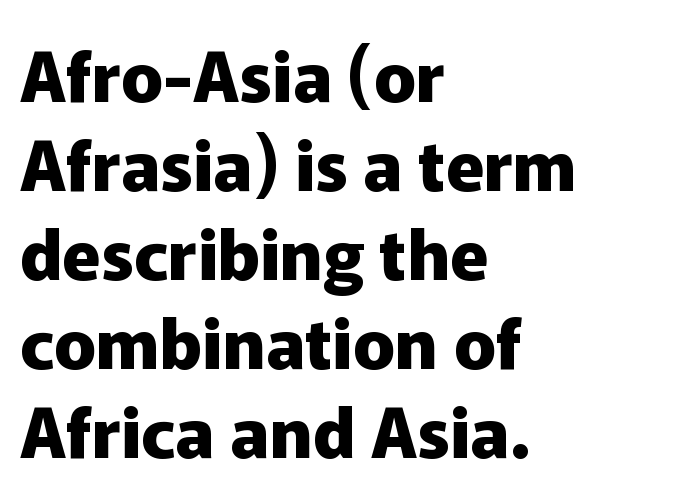
The image shows 70 px heavy sans-serif type, upright; set left-aligned, normal line spacing (1.27x), normal letter spacing, not underlined; low stroke contrast and a medium x-height.
